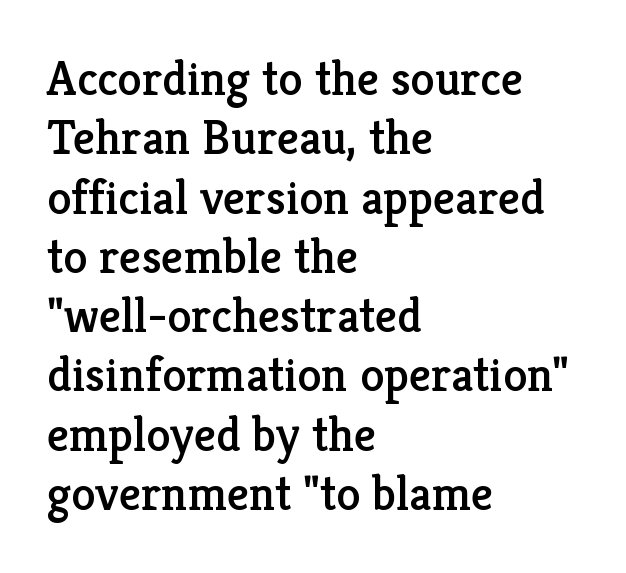
The image shows 49 px serif type, upright; set left-aligned, line spacing 1.21x, normal letter spacing, not underlined; low stroke contrast and a medium x-height.
